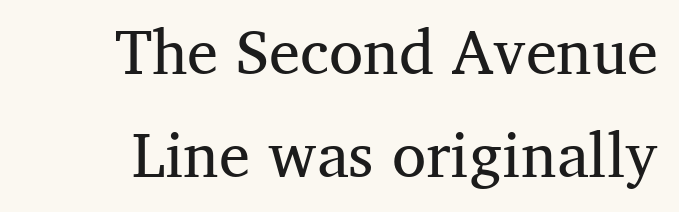
The image shows 62 px regular-weight serif type, upright; set normal line spacing (1.66x), normal letter spacing, not underlined; medium stroke contrast and a medium x-height.
